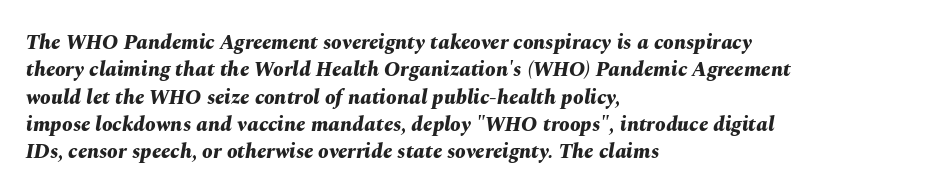
The image shows 21 px bold type, italic (leaning right); set left-aligned, normal line spacing (1.3x), normal letter spacing, not underlined.
